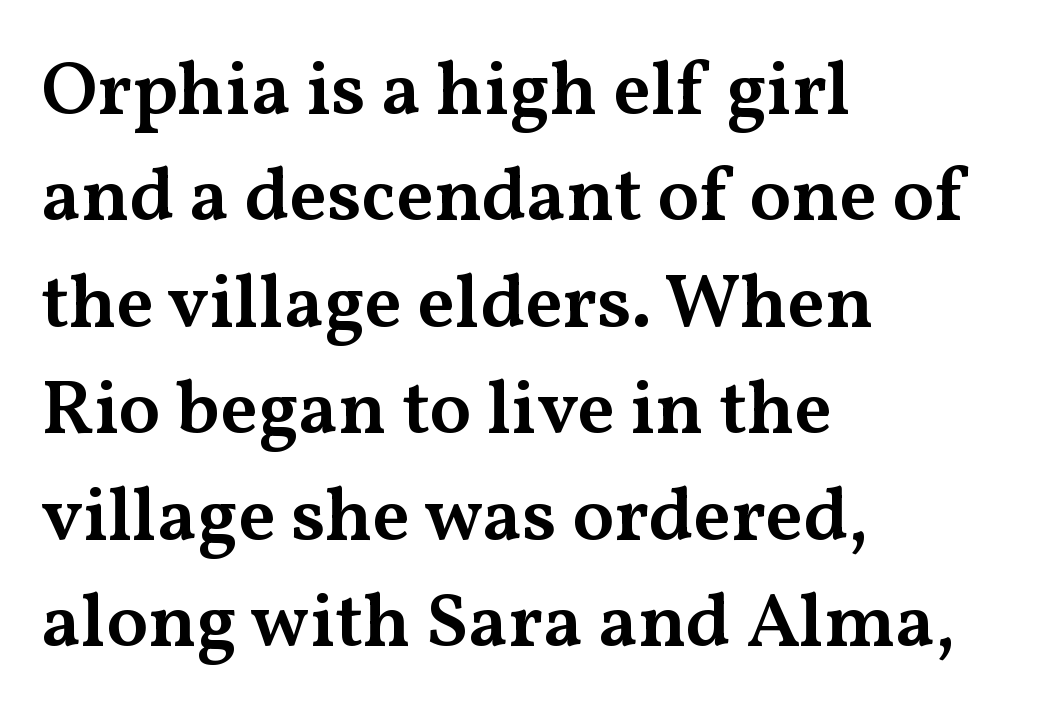
Q: Is the text bold? A: Semi-bold.
Q: Is the text italic (slanted)? A: No, it is upright.
Q: Is the typeface a serif or a sans-serif typeface? A: Serif.
Q: Is the text underlined? A: No.
Q: How is the paragraph aligned? A: Left-aligned.
Q: Is the spacing between letters normal or unusually wide? A: Normal.
Q: Is the spacing between lines tight, normal or loose? A: Normal.
Q: Width (condensed, normal, or wide)? A: Wide.
Q: Stroke contrast? A: Medium.
Q: x-height? A: Medium.
Q: Monospaced? A: No.
